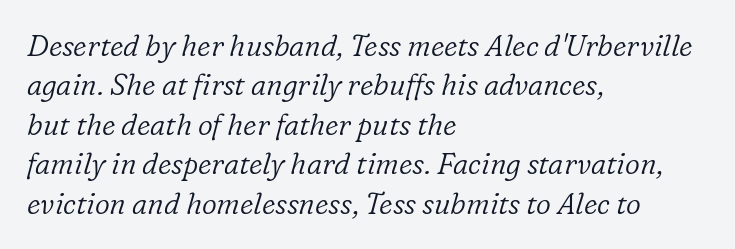
The image shows 29 px light serif type, italic (leaning right); set left-aligned, normal line spacing (1.36x), normal letter spacing, not underlined; low stroke contrast and a medium x-height.
